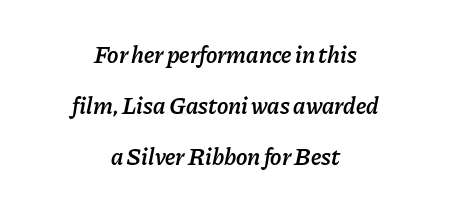
Q: Is the text bold? A: Semi-bold.
Q: Is the text italic (slanted)? A: Yes, it leans right by about 11 degrees.
Q: Is the text underlined? A: No.
Q: How is the paragraph aligned? A: Centered.
Q: Is the spacing between letters normal or unusually wide? A: Normal.
Q: Is the spacing between lines tight, normal or loose? A: Loose.
